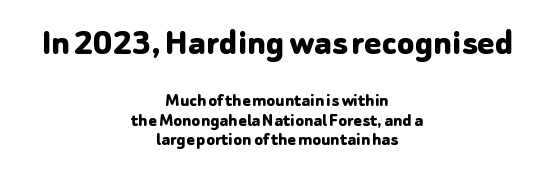
This sample trades vertical openness for compactness between lines. Every letter is thick-stroked: bold, no question. Beneath every word, the page is bare. The letters advance in unequal steps, a hallmark of proportional type. To sum up the face: it is a sans, with no serifs.
